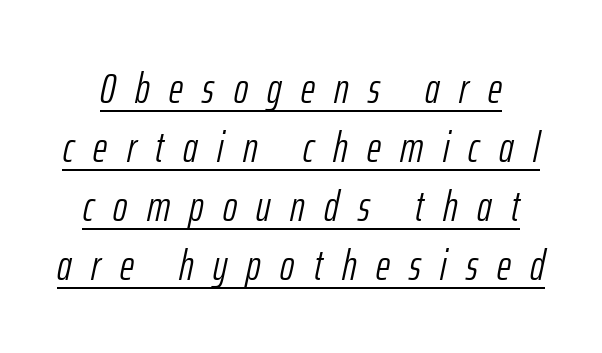
No heavy texture on the line: the type isn't bold. Glance below the letters and you will spot a drawn line. Does the lettering tilt? It does — this is italic. Is this a fixed-width face? No — the glyphs have proportional, varying widths. The passage shown stacks its lines at a standard gap. The letters are spread apart with noticeably loose tracking.
